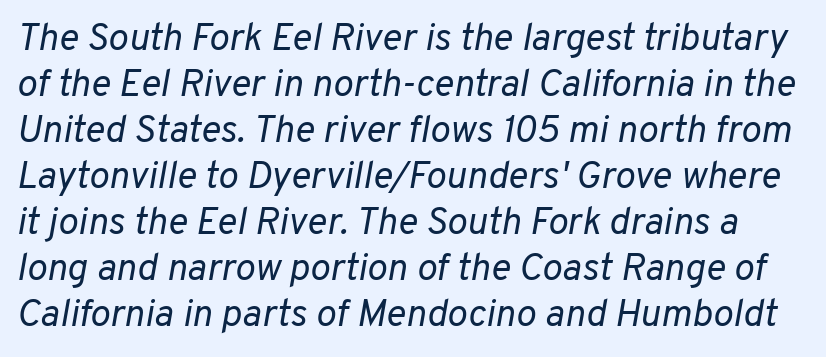
A typesetter would call this proportional, since set widths differ per character. Characters are canted at an angle relative to the baseline's perpendicular. No extra ink here — the face is not bold. Descenders are the only things crossing below the line. Honestly, the letter spacing is just normal — you wouldn't notice it.
